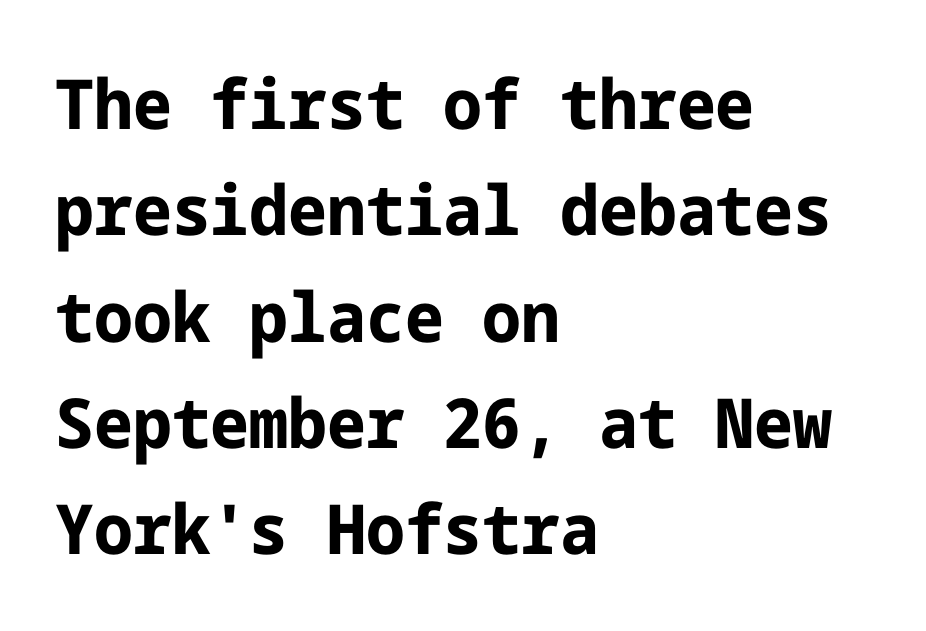
{"serif": "no", "italic": "no", "bold": "yes", "weight": "bold", "width": "normal", "stroke_contrast": "low", "x_height": "medium", "underline": "no", "align": "left", "line_spacing": "normal", "line_spacing_ratio": 1.54, "letter_spacing": "normal", "letter_spacing_em": 0.0, "glyph_px": 69}
